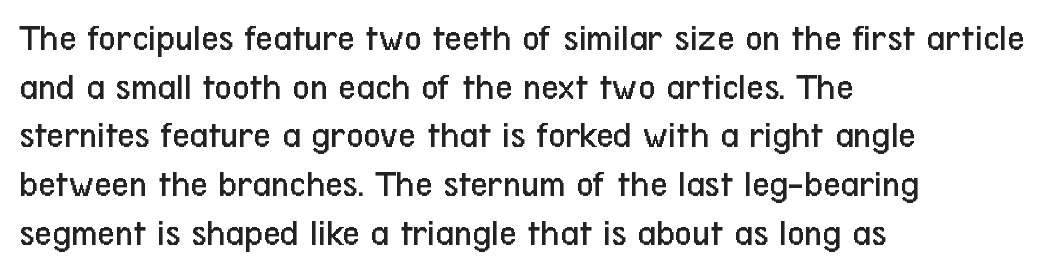
The image shows 38 px regular-weight, condensed sans-serif type, upright; set left-aligned, normal line spacing (1.28x), normal letter spacing, not underlined; low stroke contrast and a medium x-height.
